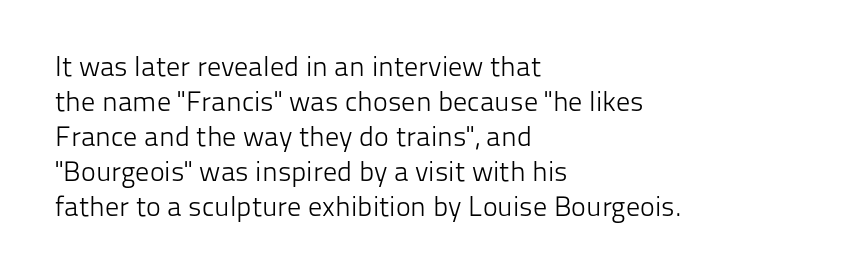
The vertical gap from one line to the next is medium. Each line starts at the same left margin while the right side varies. Anything drawn beneath the words? Only blank space. Look at the bottom of the vertical strokes: they stop flat, with no serifs. The letters stand upright; this is a roman face. Bold? No — there's no thickening of the strokes.
